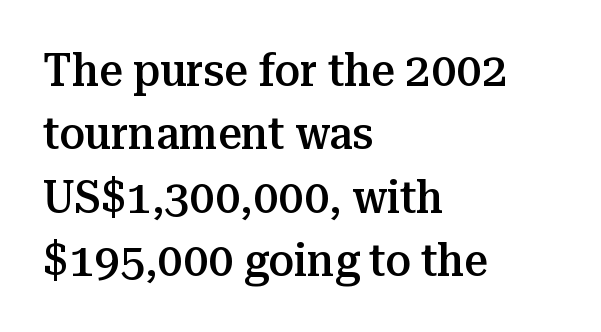
The image shows 46 px semibold serif type, upright; set left-aligned, normal line spacing (1.38x), normal letter spacing, not underlined; medium stroke contrast and a medium x-height.
